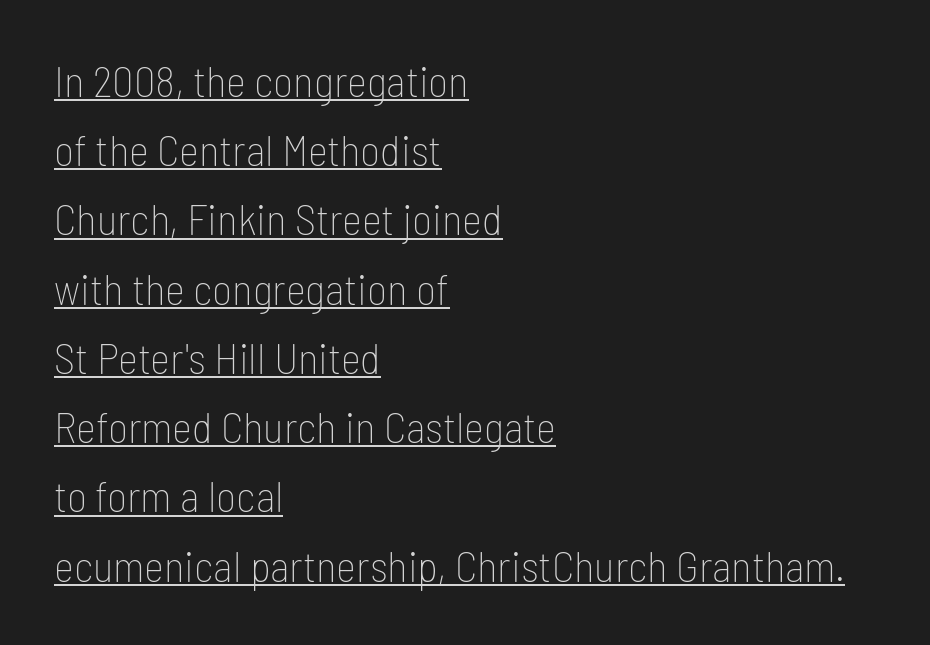
{"serif": "no", "italic": "no", "bold": "no", "weight": "thin", "width": "condensed", "stroke_contrast": "low", "x_height": "medium", "monospaced": "no", "underline": "yes", "align": "left", "line_spacing": "normal", "line_spacing_ratio": 1.61, "letter_spacing": "normal", "letter_spacing_em": 0.0, "glyph_px": 43}
